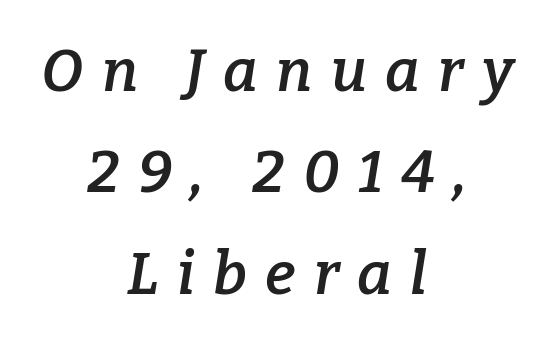
{"serif": "yes", "italic": "yes", "lean": "right", "slant_degrees": 9, "bold": "semi", "weight": "semibold", "width": "normal", "stroke_contrast": "low", "x_height": "medium", "monospaced": "no", "underline": "no", "align": "center", "line_spacing_ratio": 1.72, "letter_spacing": "wide", "letter_spacing_em": 0.31, "glyph_px": 59}
